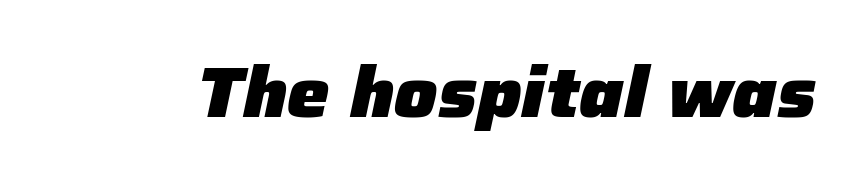
Q: Is the text bold? A: Yes.
Q: Is the text italic (slanted)? A: Yes, it leans right by about 12 degrees.
Q: Is the text underlined? A: No.
Q: Is the spacing between letters normal or unusually wide? A: Normal.
Q: Width (condensed, normal, or wide)? A: Normal.
Q: Stroke contrast? A: Low.
Q: x-height? A: Medium.
Q: Monospaced? A: No.
